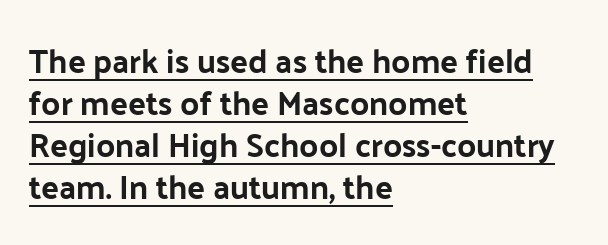
Q: Is the text italic (slanted)? A: No, it is upright.
Q: Is the typeface a serif or a sans-serif typeface? A: Sans-serif.
Q: Is the text underlined? A: Yes.
Q: How is the paragraph aligned? A: Left-aligned.
Q: Is the spacing between letters normal or unusually wide? A: Normal.
Q: Is the spacing between lines tight, normal or loose? A: Normal.
Q: Width (condensed, normal, or wide)? A: Normal.
Q: Stroke contrast? A: Low.
Q: x-height? A: Medium.
Q: Monospaced? A: No.
